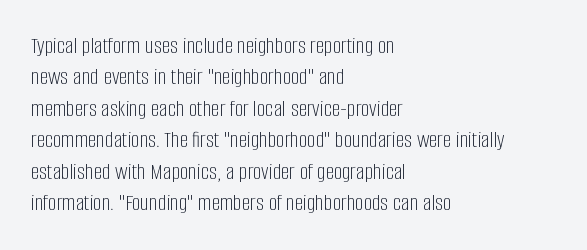
What stands out about the letter spacing? Nothing — it is the standard amount. Unmarked baselines from the first word to the last. The rendering anchors every line to the left-hand side. Regarding leading, the lines here are spaced in the standard way. Compared with a typical body face, this is equally light or lighter still. In terms of posture, this sample is upright.
